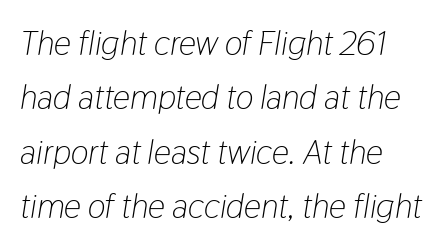
{"italic": "yes", "lean": "right", "slant_degrees": 9, "bold": "no", "weight": "light", "width": "condensed", "stroke_contrast": "low", "x_height": "medium", "monospaced": "no", "underline": "no", "align": "left", "line_spacing": "normal", "line_spacing_ratio": 1.6, "letter_spacing": "normal", "letter_spacing_em": 0.0, "glyph_px": 34}
